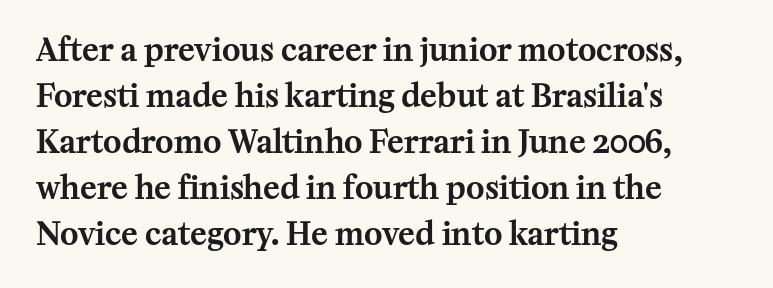
Reading down the column, the eye jumps a familiar distance to each next line. What kind of face is this? One with serifs. The axis of the letterforms is exactly vertical. Varying glyph widths throughout — classic text-font behaviour. Leftover space on each line is placed entirely after the last word. Glance below the letters and you will spot only blank space.
